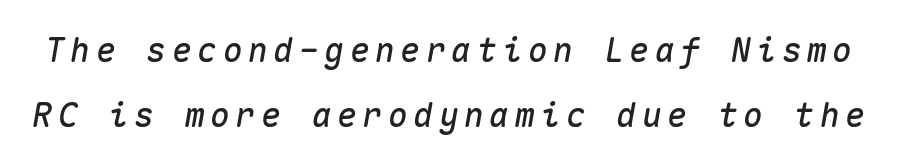
Q: Is the text italic (slanted)? A: Yes, it leans right by about 10 degrees.
Q: Is the text underlined? A: No.
Q: Is the spacing between lines tight, normal or loose? A: Loose.
Q: Width (condensed, normal, or wide)? A: Normal.
Q: Stroke contrast? A: Medium.
Q: x-height? A: Medium.
Q: Monospaced? A: Yes.
